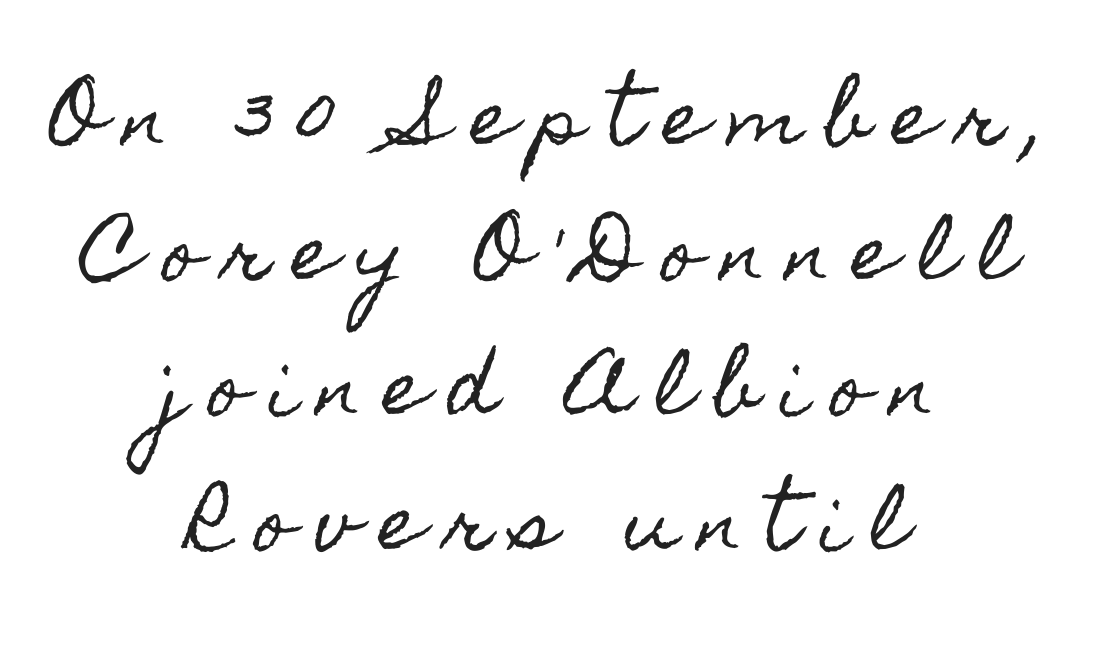
{"width": "condensed", "x_height": "small", "monospaced": "no", "underline": "no", "align": "center", "line_spacing_ratio": 1.85, "letter_spacing": "wide", "letter_spacing_em": 0.3, "glyph_px": 73}
